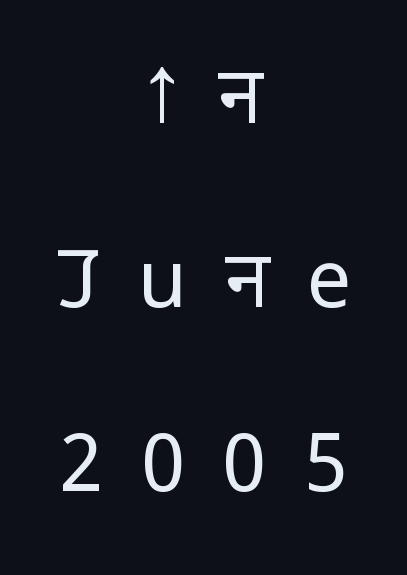
The image shows 80 px regular-weight sans-serif type, upright; set centered, loose line spacing (2.3x), unusually wide letter spacing (+0.47 em), not underlined; low stroke contrast and a medium x-height.
